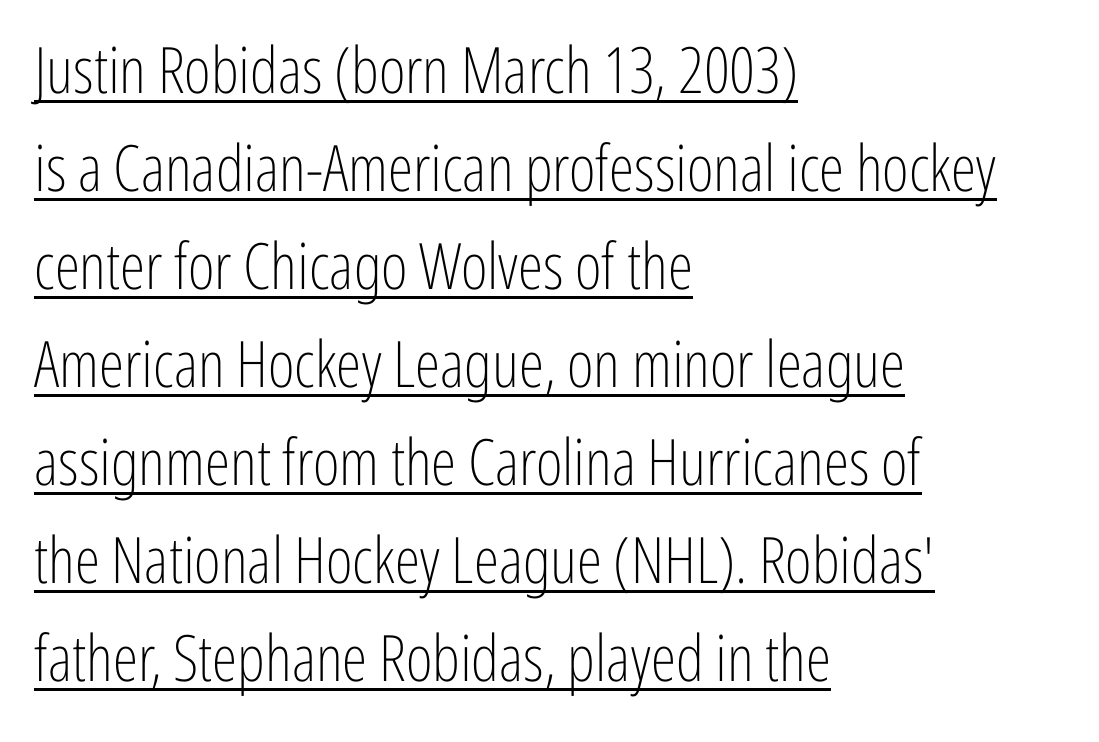
Does the leading feel generous? No, just average. The weight would be labelled regular, book, light, or lighter still. Left-aligned paragraph, ragged on the right. Each line of the rendering has a horizontal stroke beneath the glyphs. The face used here is rendered with its standard letterfit. A sans-serif font was chosen for this passage.
